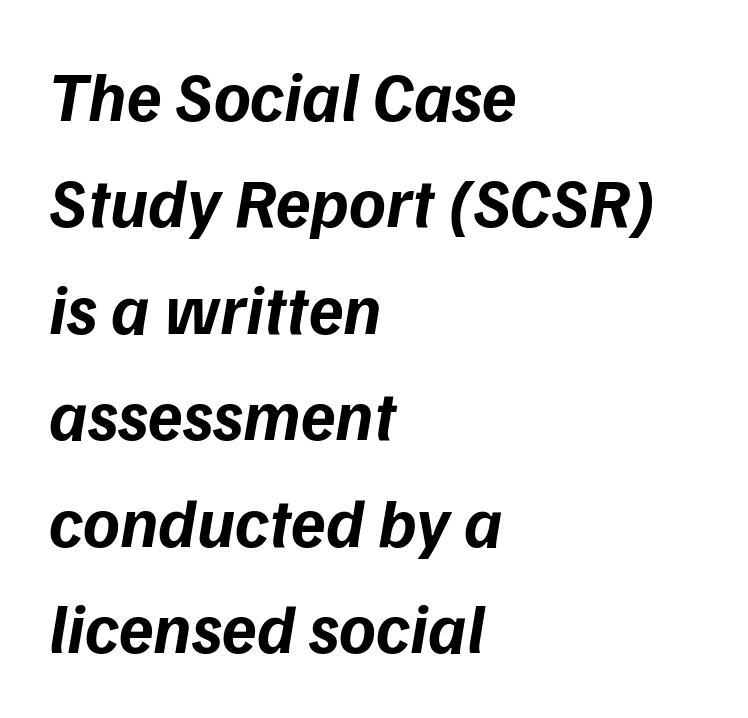
The image shows 70 px bold sans-serif type; set left-aligned, normal line spacing (1.52x), normal letter spacing, not underlined; low stroke contrast and a medium x-height.
